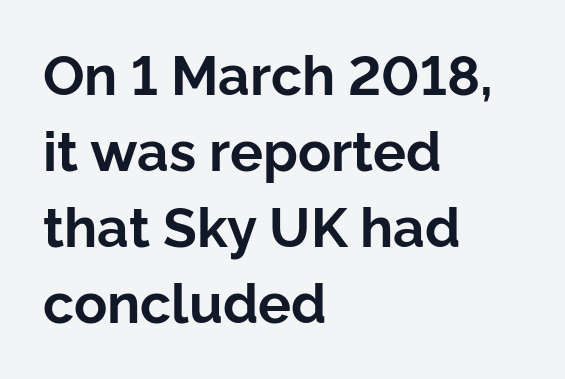
The image shows 55 px bold sans-serif type, upright; set left-aligned, normal line spacing (1.38x), normal letter spacing, not underlined; low stroke contrast and a medium x-height.
